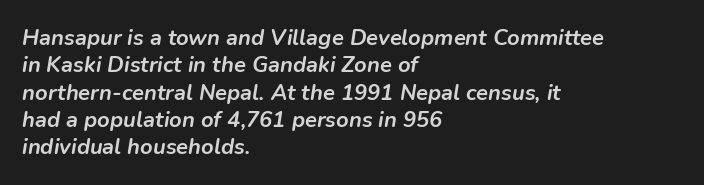
Q: Is the text bold? A: Yes.
Q: Is the text italic (slanted)? A: Yes, it leans right by about 9 degrees.
Q: Is the text underlined? A: No.
Q: How is the paragraph aligned? A: Left-aligned.
Q: Is the spacing between letters normal or unusually wide? A: Normal.
